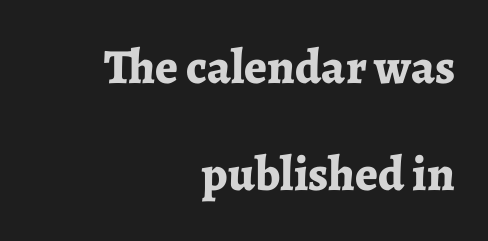
The image shows 49 px bold serif type, upright; set right-aligned, loose line spacing (2.19x), normal letter spacing, not underlined; low stroke contrast and a medium x-height.
